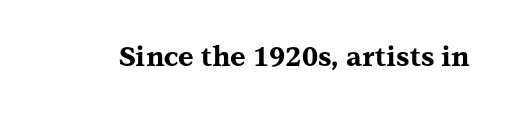
{"italic": "no", "bold": "yes", "underline": "no", "letter_spacing": "normal", "letter_spacing_em": 0.0, "glyph_px": 27}
